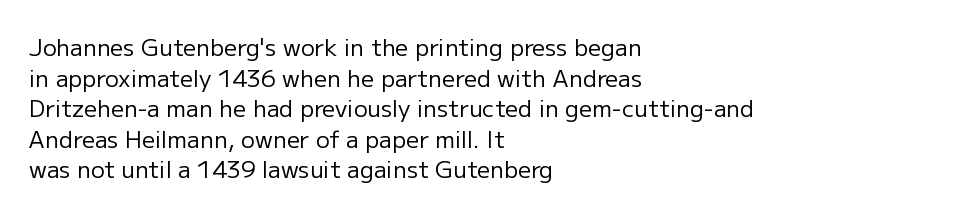
{"italic": "no", "bold": "no", "underline": "no", "align": "left", "line_spacing": "normal", "line_spacing_ratio": 1.33, "letter_spacing": "normal", "letter_spacing_em": 0.0, "glyph_px": 23}
